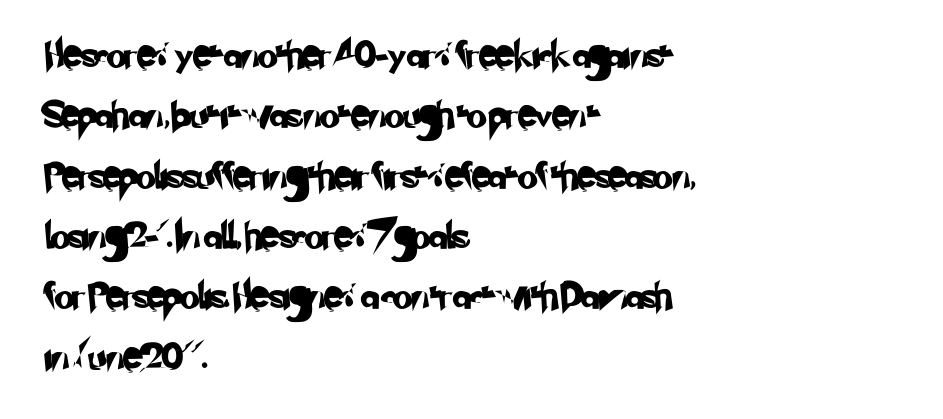
Short note: letters normally spaced. Letters rest on an invisible, unmarked baseline. Teacher's note: observe the even left margin — that is flush-left alignment. Students, observe: this is what heavily led, spacious text looks like.
